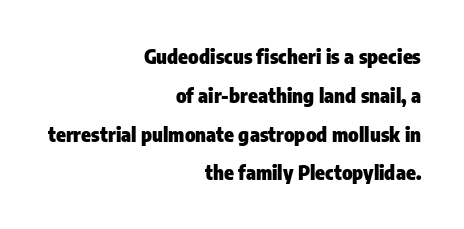
The image shows 20 px bold type, upright; set right-aligned, loose line spacing (1.94x), normal letter spacing, not underlined.
